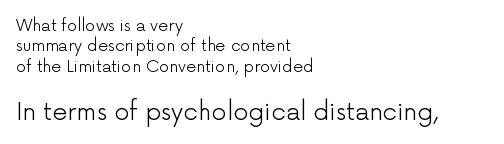
The image shows 24 px text type, upright; set left-aligned, normal line spacing (1.28x), normal letter spacing, not underlined; the second (bottom) block is 1.5x larger.
